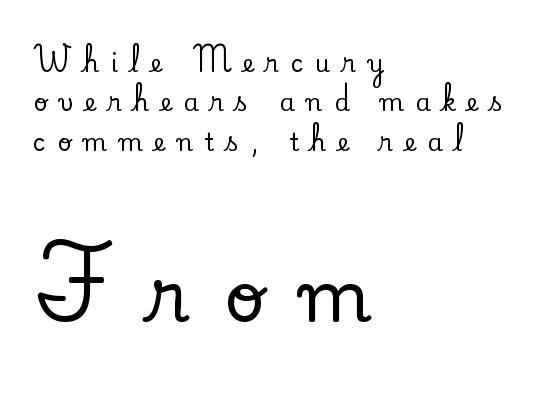
The rendering enlarges the type as you move from the upper chunk to the lower. The lines are quadded left. Is this a fixed-width face? No — the glyphs have proportional, varying widths. One glance says typical: line gaps are just what's usual.
